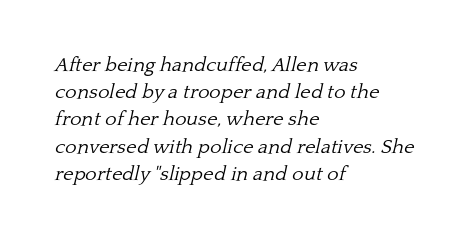
{"italic": "yes", "lean": "right", "slant_degrees": 13, "bold": "no", "underline": "no", "align": "left", "line_spacing": "normal", "line_spacing_ratio": 1.36, "letter_spacing": "normal", "letter_spacing_em": 0.0, "glyph_px": 20}
